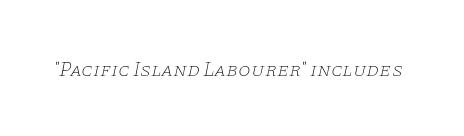
The image shows 20 px text type, italic (leaning right); set normal letter spacing, not underlined.
